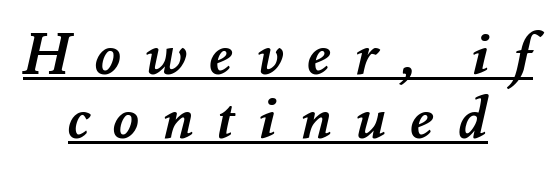
Q: Is the text bold? A: Yes.
Q: Is the text underlined? A: Yes.
Q: How is the paragraph aligned? A: Centered.
Q: Is the spacing between letters normal or unusually wide? A: Unusually wide.
Q: Is the spacing between lines tight, normal or loose? A: Tight.
Q: Width (condensed, normal, or wide)? A: Normal.
Q: Stroke contrast? A: Medium.
Q: x-height? A: Small.
Q: Monospaced? A: No.
